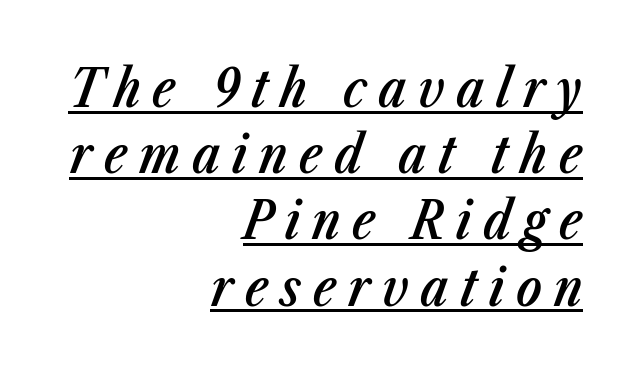
Q: Is the text bold? A: Semi-bold.
Q: Is the text italic (slanted)? A: Yes, it leans right by about 23 degrees.
Q: Is the text underlined? A: Yes.
Q: How is the paragraph aligned? A: Right-aligned.
Q: Is the spacing between letters normal or unusually wide? A: Unusually wide.
Q: Is the spacing between lines tight, normal or loose? A: Normal.
Q: Width (condensed, normal, or wide)? A: Condensed.
Q: Stroke contrast? A: Low.
Q: x-height? A: Medium.
Q: Monospaced? A: No.
